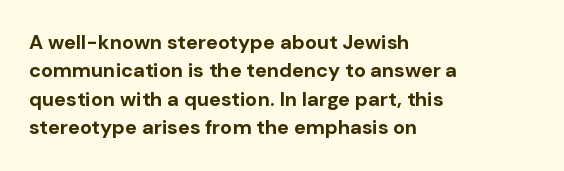
Q: Is the text bold? A: Yes.
Q: Is the text italic (slanted)? A: No, it is upright.
Q: Is the text underlined? A: No.
Q: How is the paragraph aligned? A: Left-aligned.
Q: Is the spacing between letters normal or unusually wide? A: Normal.
Q: Is the spacing between lines tight, normal or loose? A: Normal.
